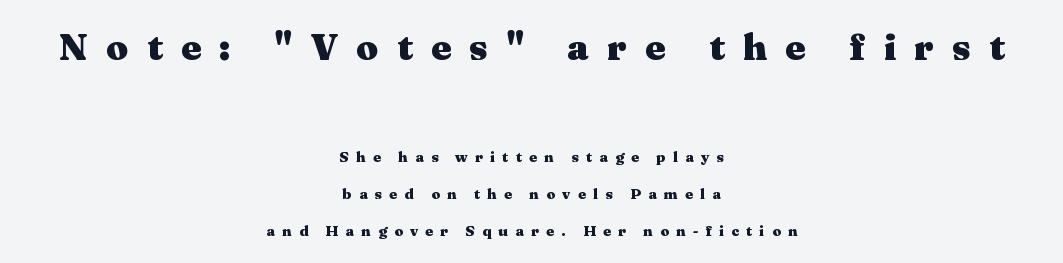
{"serif": "yes", "italic": "no", "bold": "yes", "weight": "heavy", "width": "wide", "stroke_contrast": "medium", "x_height": "medium", "monospaced": "no", "underline": "no", "align": "center", "line_spacing": "loose", "line_spacing_ratio": 2.48, "letter_spacing": "wide", "letter_spacing_em": 0.49, "larger_block": "first", "size_ratio": 2.53, "glyph_px": 38}
